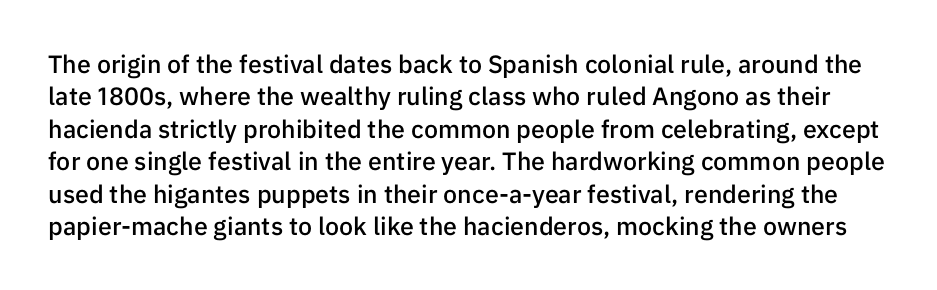
In terms of letterspacing, this is plain default setting. The designer left line spacing at the default. These lines were composed using upright roman letters. Weight: semibold (demi). Descender tails drop into unmarked territory.
